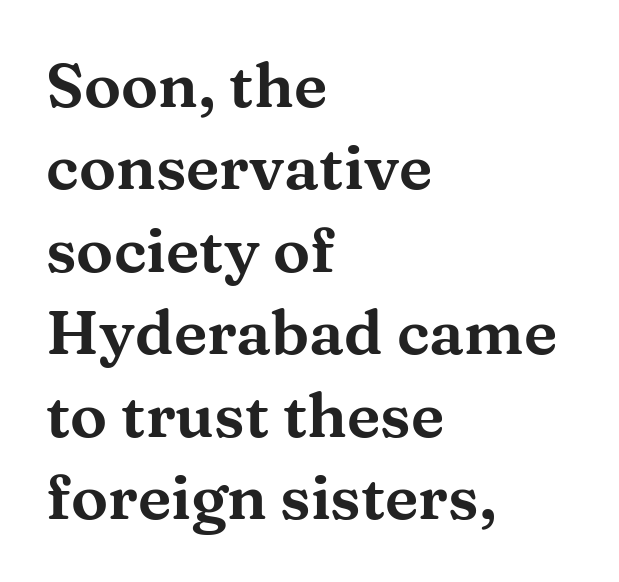
Looks like regular typesetting: each glyph gets only the width it needs. This sample keeps an unexceptional amount of space between lines. Serif or sans? Serif — the stroke terminals have little feet. All the whitespace from short lines collects on the right. The axis of the letterforms is exactly vertical. Underline: absent.
